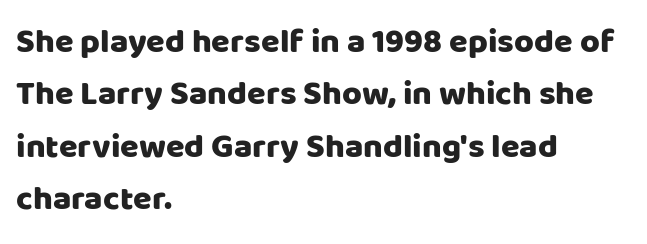
{"serif": "no", "italic": "no", "width": "normal", "stroke_contrast": "low", "x_height": "large", "monospaced": "no", "underline": "no", "align": "left", "line_spacing": "normal", "line_spacing_ratio": 1.54, "letter_spacing": "normal", "letter_spacing_em": 0.0, "glyph_px": 34}
